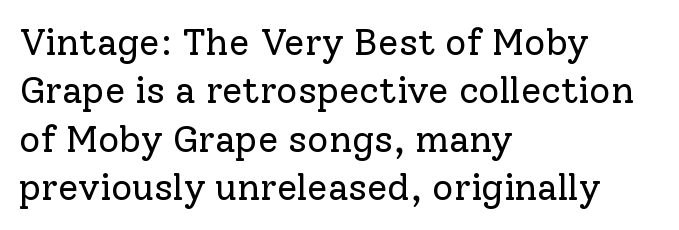
A serif font was chosen for this passage. Each row of text sits above clean, open space. These lines keep a tight, regular rhythm from letter to letter. Summary of vertical rhythm: regular, with standard interline spacing. Short and long lines alike share a common starting point at left. No letter is thick-stroked: the sample isn't bold.
